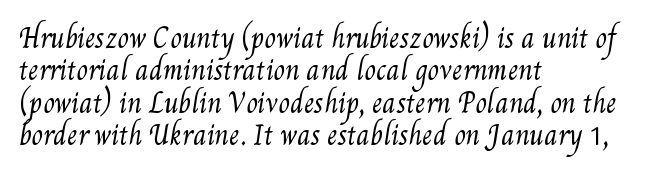
Q: Is the text bold? A: No.
Q: Is the text underlined? A: No.
Q: How is the paragraph aligned? A: Left-aligned.
Q: Is the spacing between letters normal or unusually wide? A: Normal.
Q: Is the spacing between lines tight, normal or loose? A: Normal.
